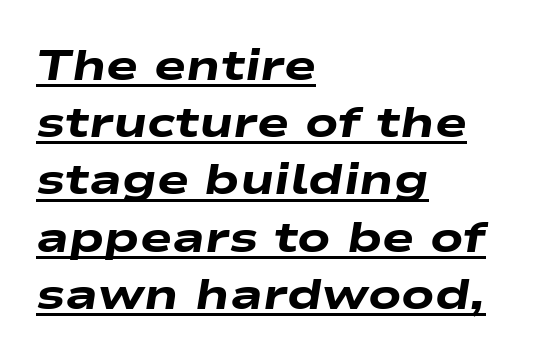
Q: Is the text bold? A: Yes.
Q: Is the text italic (slanted)? A: Yes, it leans right by about 9 degrees.
Q: Is the text underlined? A: Yes.
Q: How is the paragraph aligned? A: Left-aligned.
Q: Is the spacing between letters normal or unusually wide? A: Normal.
Q: Is the spacing between lines tight, normal or loose? A: Normal.
Q: Width (condensed, normal, or wide)? A: Wide.
Q: Stroke contrast? A: Low.
Q: x-height? A: Medium.
Q: Monospaced? A: No.
